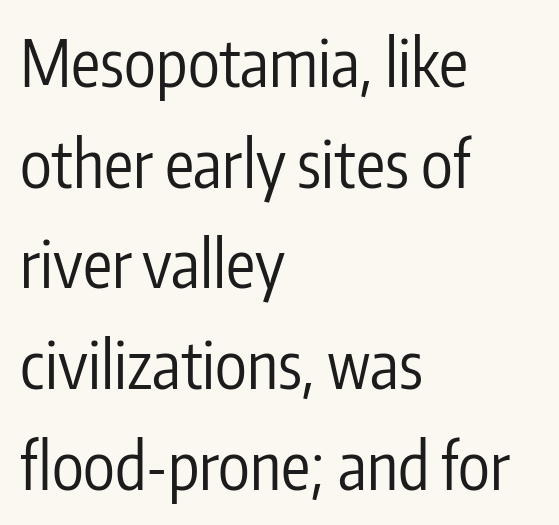
The image shows 65 px regular-weight, condensed sans-serif type, upright; set left-aligned, normal line spacing (1.55x), normal letter spacing, not underlined; low stroke contrast and a medium x-height.
